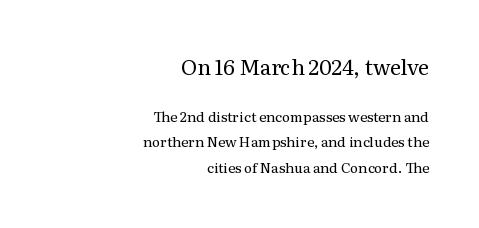
The more generous point size was reserved for the upper chunk. Notice how the passage keeps a crisp vertical edge on the right only. Ascenders rise straight up at ninety degrees. The zone under the glyphs is completely vacant. The rendering keeps characters at their native spacing.
